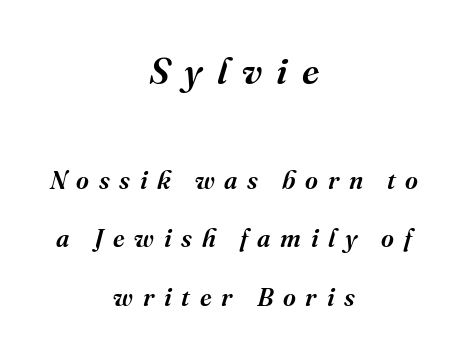
Q: Is the text italic (slanted)? A: Yes, it leans right by about 16 degrees.
Q: Is the typeface a serif or a sans-serif typeface? A: Serif.
Q: Is the text underlined? A: No.
Q: How is the paragraph aligned? A: Centered.
Q: Is the spacing between letters normal or unusually wide? A: Unusually wide.
Q: Is the spacing between lines tight, normal or loose? A: Loose.
Q: Which block of text is set in a larger size, the first (top) or the second (bottom)? A: The first (top) one.
Q: Width (condensed, normal, or wide)? A: Normal.
Q: Stroke contrast? A: Medium.
Q: x-height? A: Medium.
Q: Monospaced? A: No.
